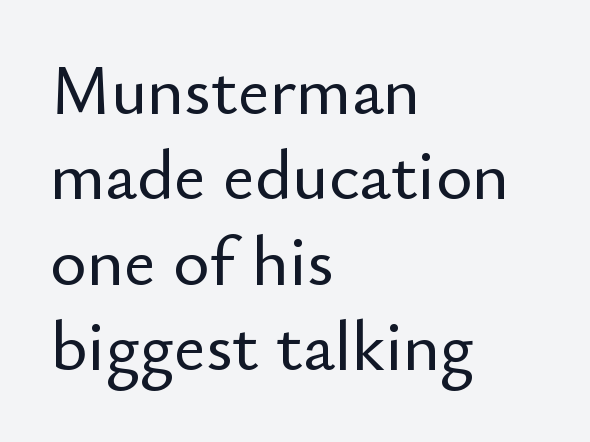
The image shows 70 px sans-serif type, upright; set left-aligned, line spacing 1.22x, normal letter spacing, not underlined; low stroke contrast and a small x-height.
